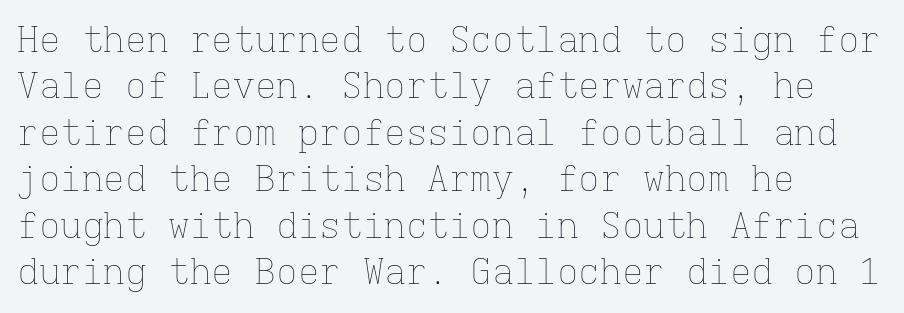
{"italic": "no", "bold": "no", "weight": "thin", "width": "normal", "stroke_contrast": "low", "x_height": "medium", "monospaced": "yes", "underline": "no", "align": "left", "line_spacing": "normal", "line_spacing_ratio": 1.29, "letter_spacing": "normal", "letter_spacing_em": 0.0, "glyph_px": 36}
